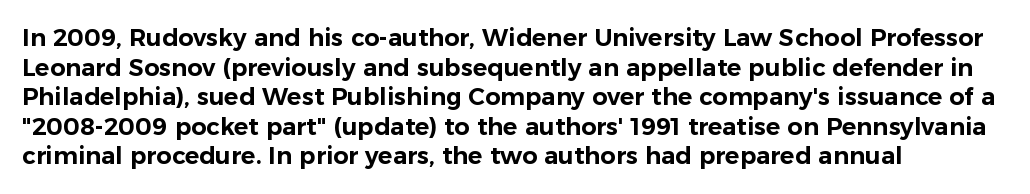
The image shows 24 px text type, upright; set left-aligned, line spacing 1.23x, normal letter spacing, not underlined.
